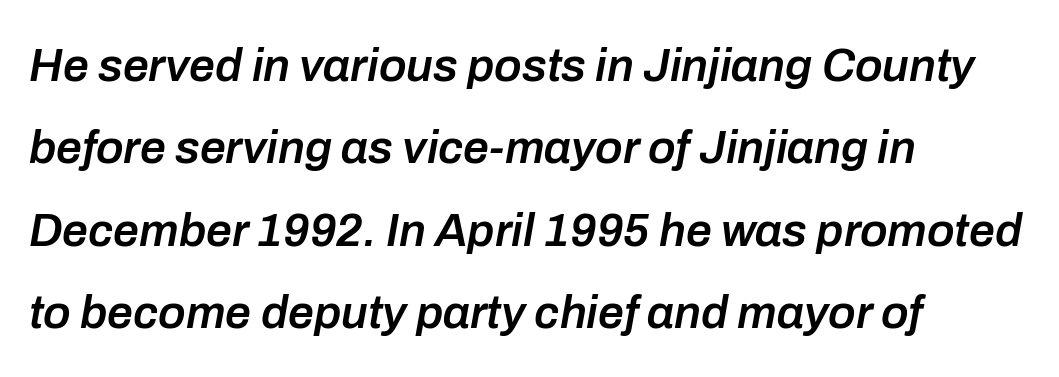
Q: Is the text bold? A: Semi-bold.
Q: Is the text italic (slanted)? A: Yes, it leans right by about 10 degrees.
Q: Is the text underlined? A: No.
Q: How is the paragraph aligned? A: Left-aligned.
Q: Is the spacing between letters normal or unusually wide? A: Normal.
Q: Width (condensed, normal, or wide)? A: Normal.
Q: Stroke contrast? A: Low.
Q: x-height? A: Medium.
Q: Monospaced? A: No.
